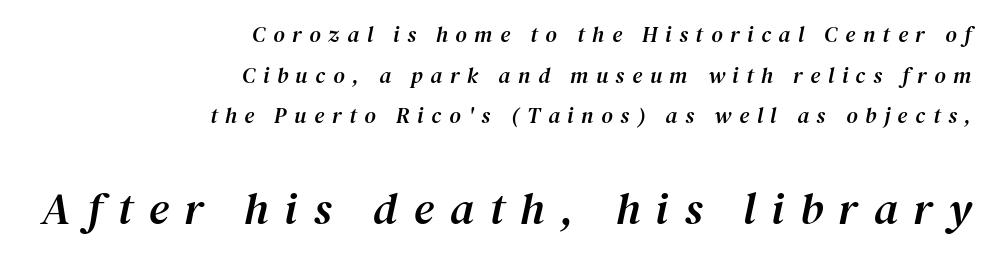
Beneath every word, the page is bare. Unlike a clean sans, this face finishes its strokes with serifs. Reading top to bottom, the characters get bigger at the block break. Alignment: flush right.
